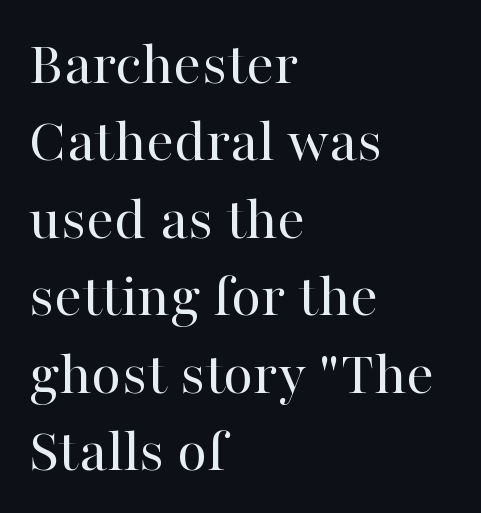
The image shows 62 px regular-weight serif type, upright; set left-aligned, normal line spacing (1.25x), normal letter spacing, not underlined; high stroke contrast and a medium x-height.
